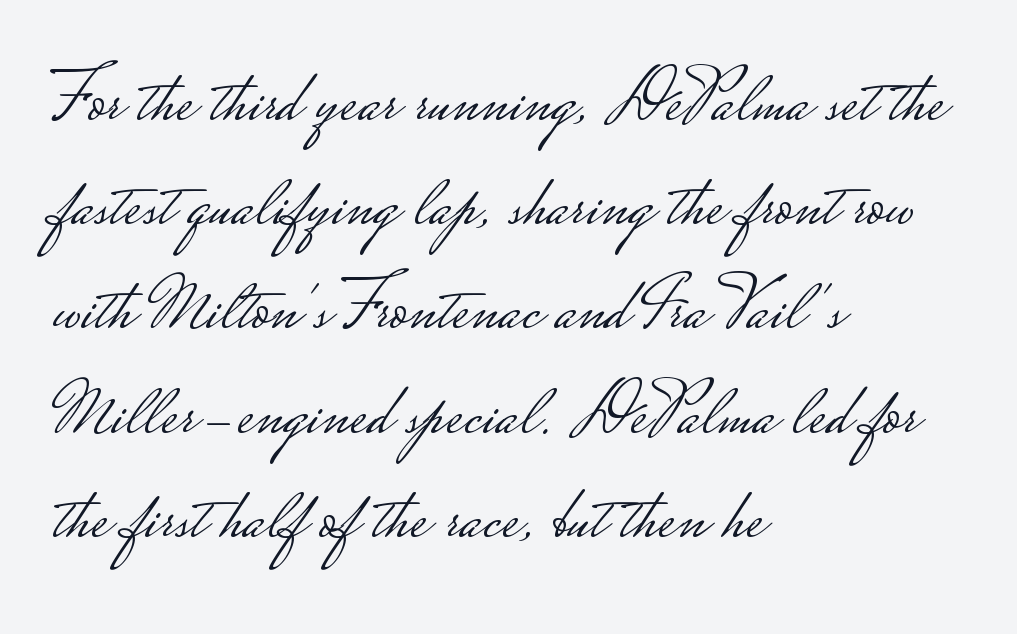
The designer left line spacing at the default. Notice how the passage keeps a crisp vertical edge on the left only. Is this a sans? Yes — the strokes have no serifs. Is this a heavy cut? Hardly; it is regular or lighter.
